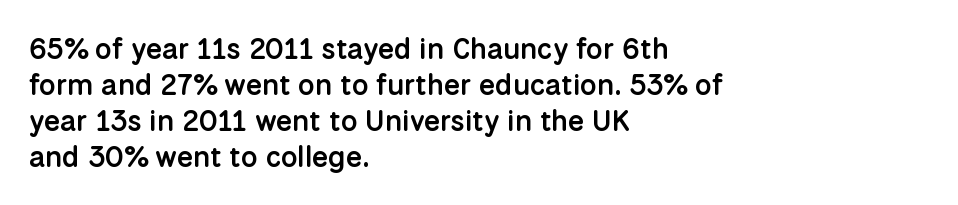
{"serif": "no", "italic": "no", "bold": "semi", "weight": "semibold", "width": "normal", "stroke_contrast": "low", "x_height": "medium", "monospaced": "no", "underline": "no", "align": "left", "line_spacing_ratio": 1.24, "letter_spacing": "normal", "letter_spacing_em": 0.0, "glyph_px": 29}
